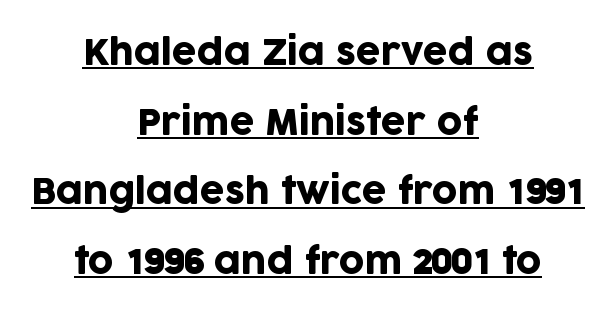
Q: Is the text italic (slanted)? A: No, it is upright.
Q: Is the typeface a serif or a sans-serif typeface? A: Sans-serif.
Q: Is the text underlined? A: Yes.
Q: How is the paragraph aligned? A: Centered.
Q: Is the spacing between letters normal or unusually wide? A: Normal.
Q: Is the spacing between lines tight, normal or loose? A: Loose.
Q: Width (condensed, normal, or wide)? A: Normal.
Q: Stroke contrast? A: Low.
Q: x-height? A: Large.
Q: Monospaced? A: No.
